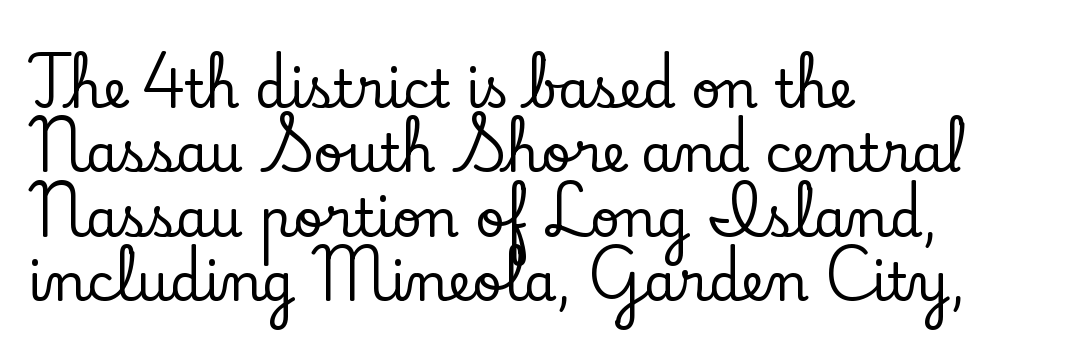
{"serif": "yes", "italic": "no", "width": "normal", "stroke_contrast": "low", "x_height": "small", "monospaced": "no", "underline": "no", "align": "left", "line_spacing_ratio": 1.24, "letter_spacing": "normal", "letter_spacing_em": 0.0, "glyph_px": 52}
